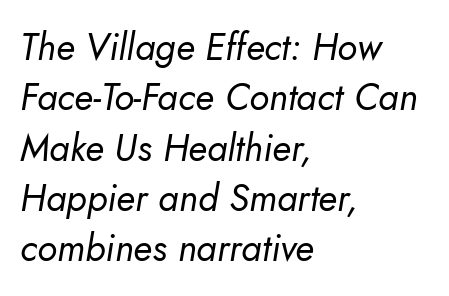
The rendering uses natural spacing where letterforms have individual widths. Slanted lettering throughout. These lines sit exactly where default settings would place them. Plain, unruled lines of type.
